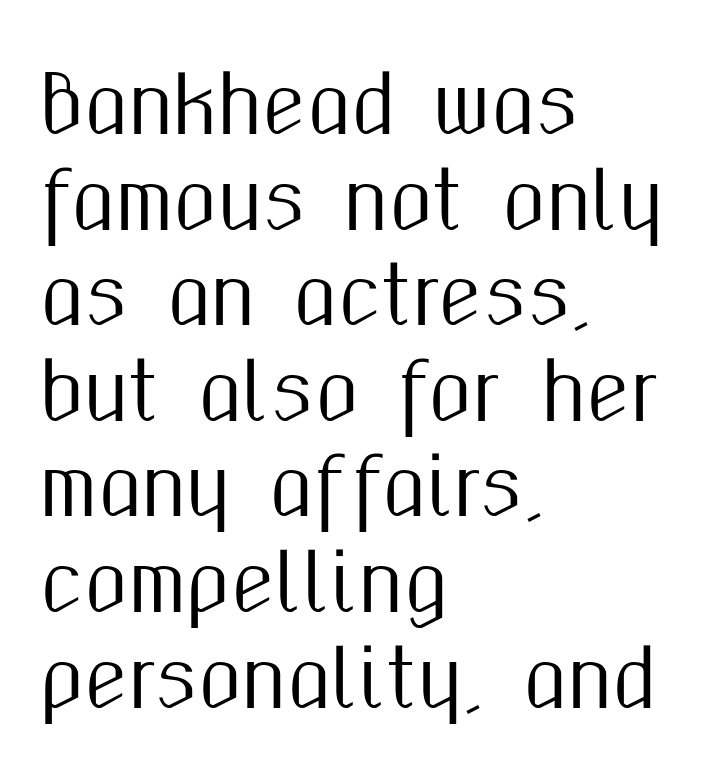
The image shows 79 px condensed sans-serif type, upright; set left-aligned, line spacing 1.21x, normal letter spacing, not underlined; medium stroke contrast and a medium x-height.
